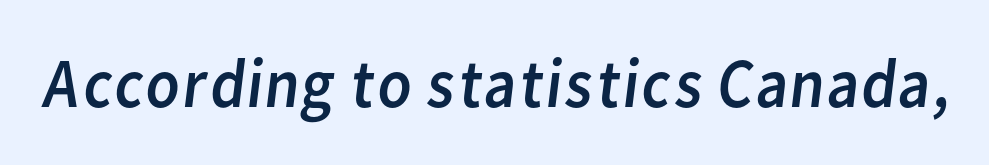
The image shows 70 px regular-weight sans-serif type; set normal letter spacing, not underlined; low stroke contrast and a medium x-height.
